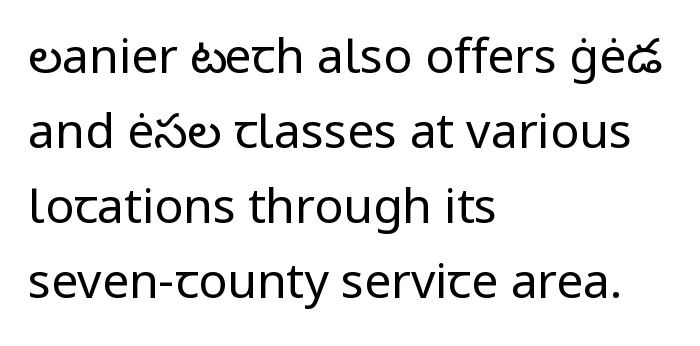
Q: Is the text bold? A: No.
Q: Is the text italic (slanted)? A: No, it is upright.
Q: Is the typeface a serif or a sans-serif typeface? A: Sans-serif.
Q: Is the text underlined? A: No.
Q: How is the paragraph aligned? A: Left-aligned.
Q: Is the spacing between letters normal or unusually wide? A: Normal.
Q: Is the spacing between lines tight, normal or loose? A: Normal.
Q: Width (condensed, normal, or wide)? A: Normal.
Q: Stroke contrast? A: Low.
Q: x-height? A: Medium.
Q: Monospaced? A: No.
